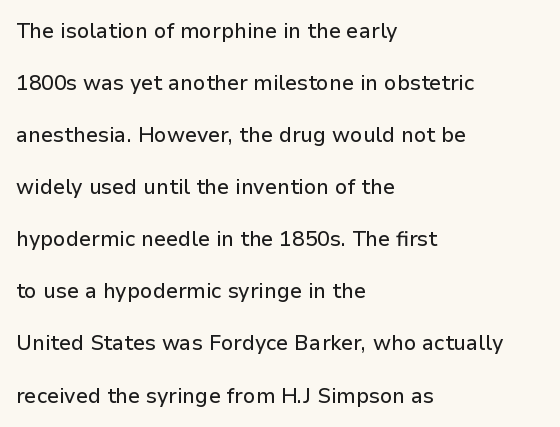
Q: Is the text italic (slanted)? A: No, it is upright.
Q: Is the text underlined? A: No.
Q: How is the paragraph aligned? A: Left-aligned.
Q: Is the spacing between letters normal or unusually wide? A: Normal.
Q: Is the spacing between lines tight, normal or loose? A: Loose.
